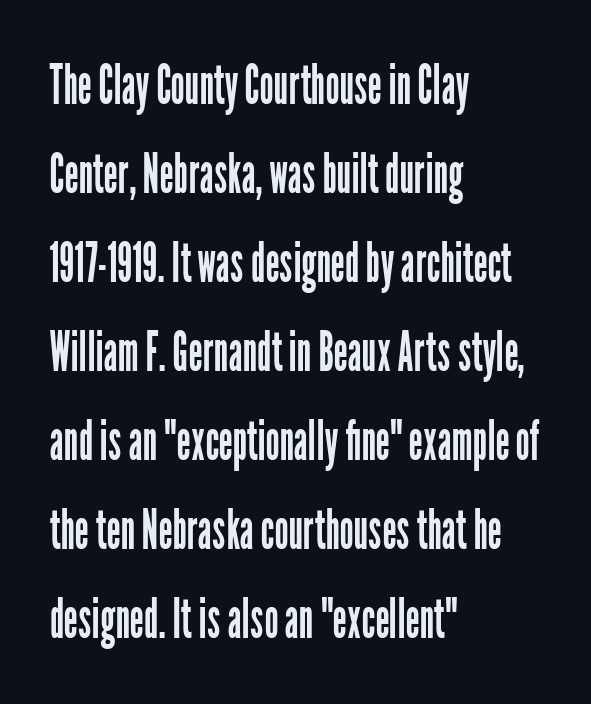
The image shows 56 px regular-weight, condensed sans-serif type, upright; set left-aligned, normal line spacing (1.59x), normal letter spacing, not underlined; low stroke contrast and a medium x-height.
